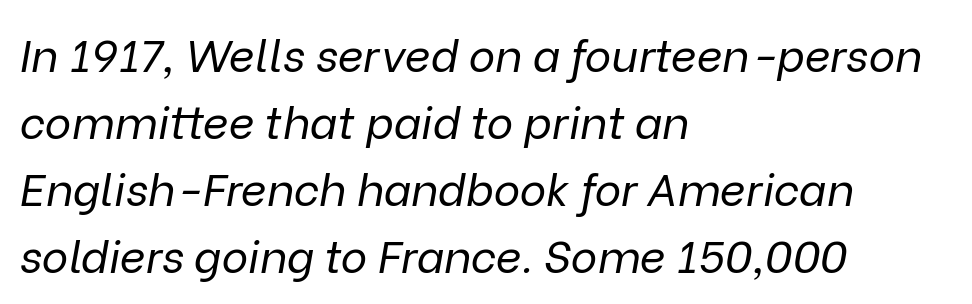
Q: Is the text bold? A: No.
Q: Is the text italic (slanted)? A: Yes, it leans right by about 9 degrees.
Q: Is the text underlined? A: No.
Q: How is the paragraph aligned? A: Left-aligned.
Q: Is the spacing between letters normal or unusually wide? A: Normal.
Q: Is the spacing between lines tight, normal or loose? A: Normal.
Q: Width (condensed, normal, or wide)? A: Normal.
Q: Stroke contrast? A: Low.
Q: x-height? A: Medium.
Q: Monospaced? A: No.
